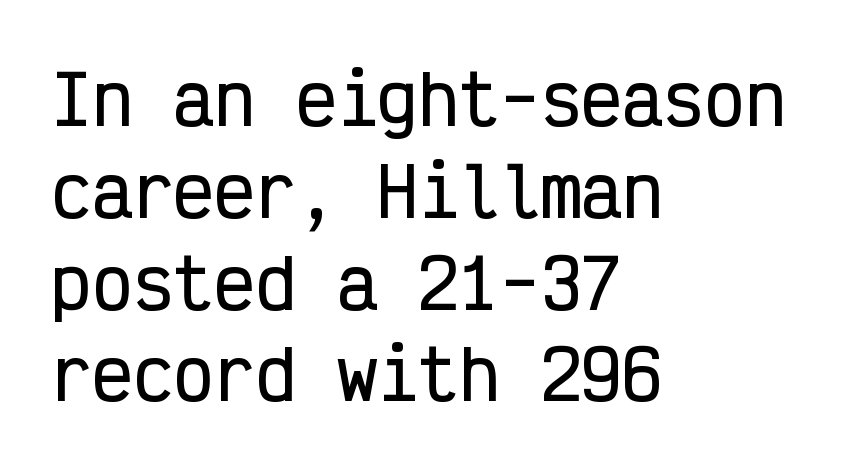
Q: Is the text italic (slanted)? A: No, it is upright.
Q: Is the typeface a serif or a sans-serif typeface? A: Sans-serif.
Q: Is the text underlined? A: No.
Q: How is the paragraph aligned? A: Left-aligned.
Q: Is the spacing between letters normal or unusually wide? A: Normal.
Q: Is the spacing between lines tight, normal or loose? A: Normal.
Q: Width (condensed, normal, or wide)? A: Condensed.
Q: Stroke contrast? A: Low.
Q: x-height? A: Medium.
Q: Monospaced? A: Yes.
